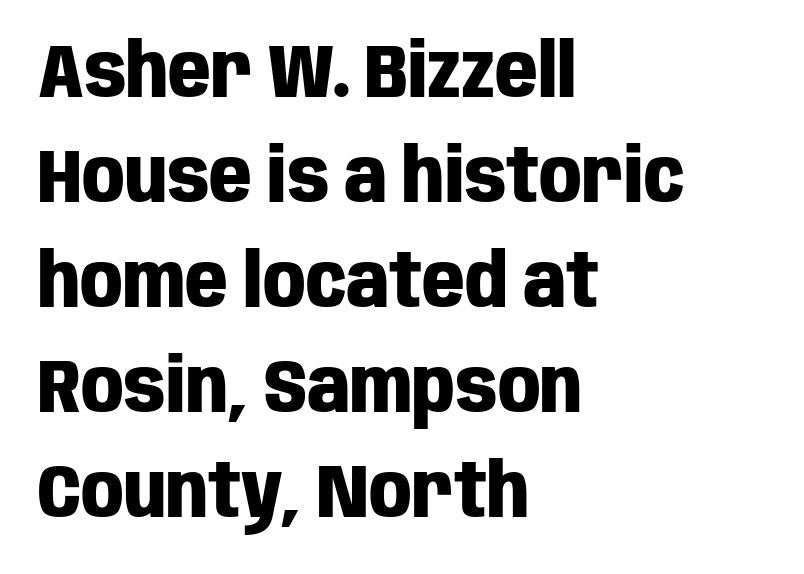
The image shows 74 px heavy, condensed sans-serif type, upright; set left-aligned, normal line spacing (1.42x), normal letter spacing, not underlined; low stroke contrast and a large x-height.
